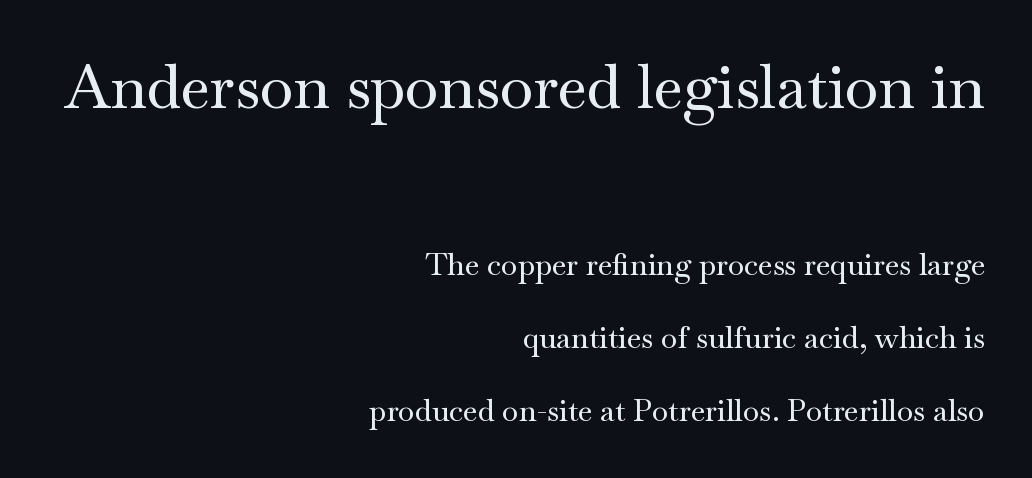
Q: Is the text italic (slanted)? A: No, it is upright.
Q: Is the typeface a serif or a sans-serif typeface? A: Serif.
Q: Is the text underlined? A: No.
Q: How is the paragraph aligned? A: Right-aligned.
Q: Is the spacing between letters normal or unusually wide? A: Normal.
Q: Is the spacing between lines tight, normal or loose? A: Loose.
Q: Which block of text is set in a larger size, the first (top) or the second (bottom)? A: The first (top) one.
Q: Width (condensed, normal, or wide)? A: Wide.
Q: Stroke contrast? A: Medium.
Q: x-height? A: Small.
Q: Monospaced? A: No.
